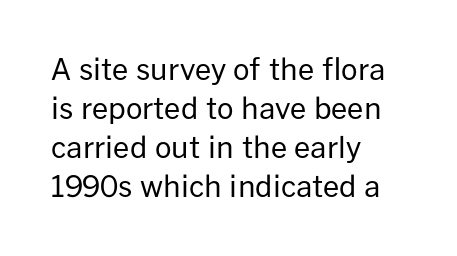
{"serif": "no", "italic": "no", "bold": "no", "weight": "regular", "width": "normal", "stroke_contrast": "low", "x_height": "medium", "monospaced": "no", "underline": "no", "align": "left", "line_spacing": "normal", "line_spacing_ratio": 1.35, "letter_spacing": "normal", "letter_spacing_em": 0.0, "glyph_px": 29}
